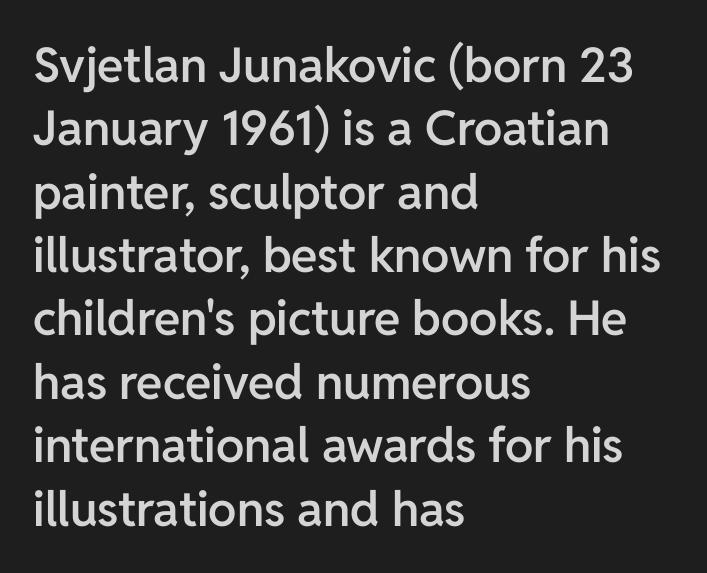
{"serif": "no", "italic": "no", "bold": "semi", "weight": "semibold", "width": "normal", "stroke_contrast": "low", "x_height": "medium", "monospaced": "no", "underline": "no", "align": "left", "line_spacing": "normal", "line_spacing_ratio": 1.32, "letter_spacing": "normal", "letter_spacing_em": 0.0, "glyph_px": 48}
